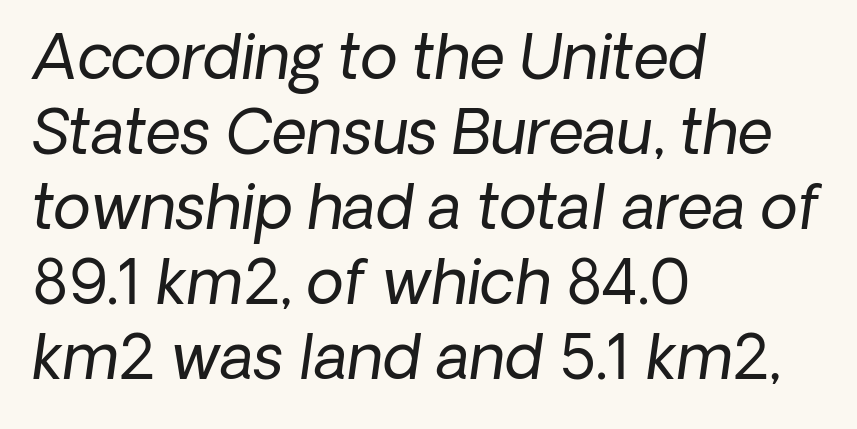
The space beneath each line is pristine and unruled. These lines are composed in type without serifs. Visually the block forms a straight wall on the left and a jagged coastline on the right. The gaps between neighbouring characters are ordinary and unremarkable. A quiet, ordinary-to-light weight characterises the typeface.
